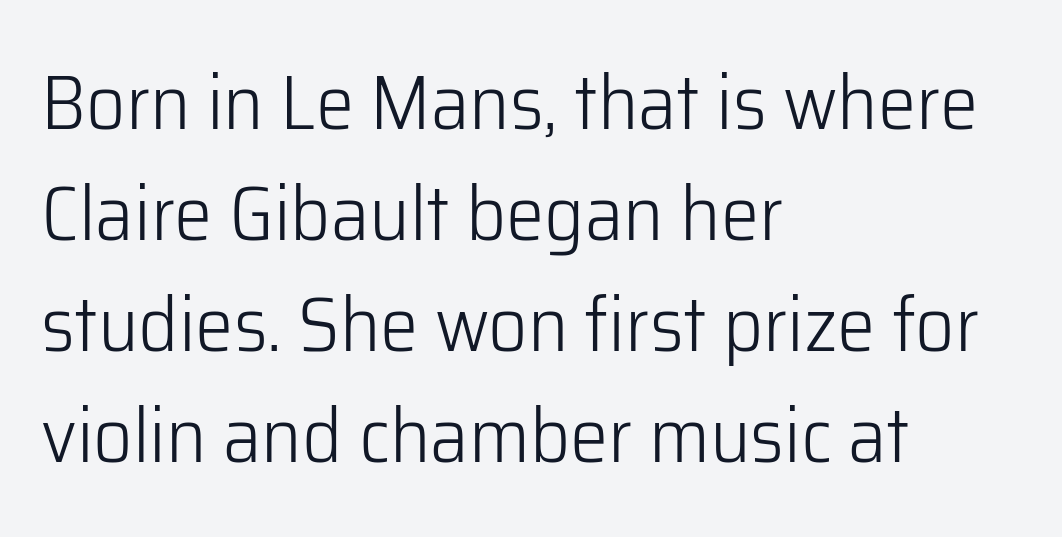
{"serif": "no", "italic": "no", "bold": "no", "weight": "light", "width": "normal", "stroke_contrast": "low", "x_height": "medium", "monospaced": "no", "underline": "no", "align": "left", "line_spacing": "normal", "line_spacing_ratio": 1.44, "letter_spacing": "normal", "letter_spacing_em": 0.0, "glyph_px": 77}
